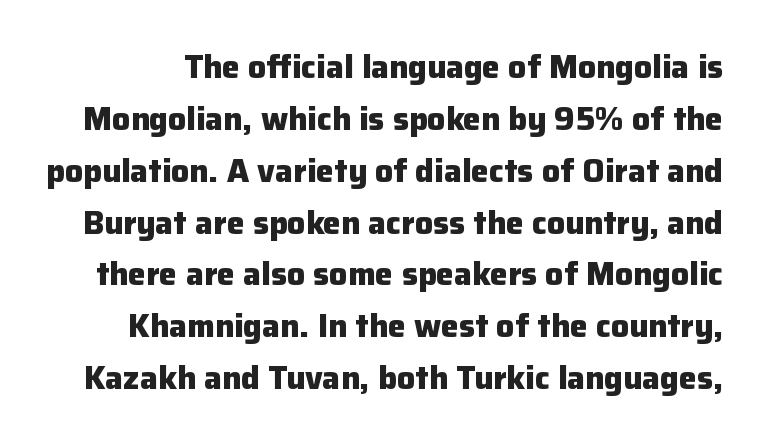
The passage shown is emphatically bold. Evenly set lines give the paragraph a standard silhouette. Looks like regular typesetting: each glyph gets only the width it needs. Underline: absent.
